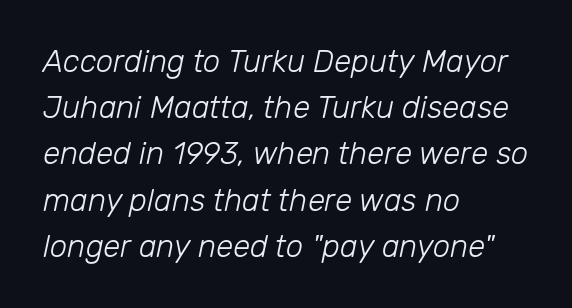
The image shows 31 px light type, italic (leaning right); set left-aligned, normal line spacing (1.49x), normal letter spacing, not underlined; low stroke contrast and a medium x-height.
